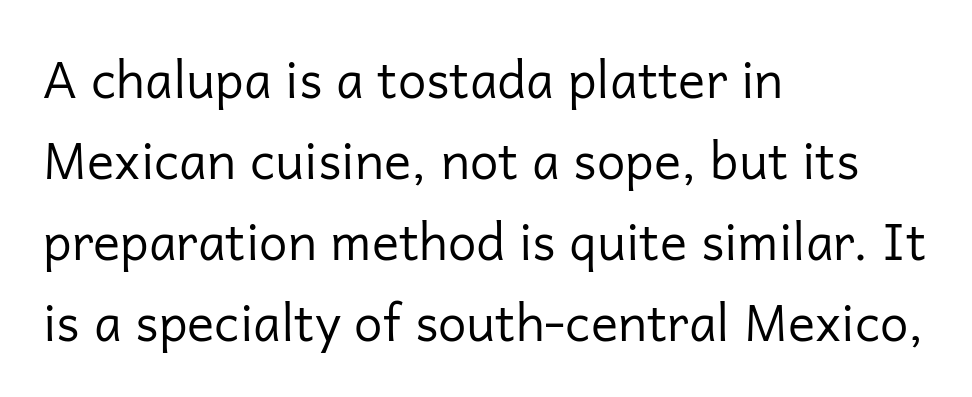
Q: Is the text bold? A: No.
Q: Is the text italic (slanted)? A: No, it is upright.
Q: Is the typeface a serif or a sans-serif typeface? A: Sans-serif.
Q: Is the text underlined? A: No.
Q: How is the paragraph aligned? A: Left-aligned.
Q: Is the spacing between letters normal or unusually wide? A: Normal.
Q: Is the spacing between lines tight, normal or loose? A: Normal.
Q: Width (condensed, normal, or wide)? A: Normal.
Q: Stroke contrast? A: Low.
Q: x-height? A: Medium.
Q: Monospaced? A: No.
